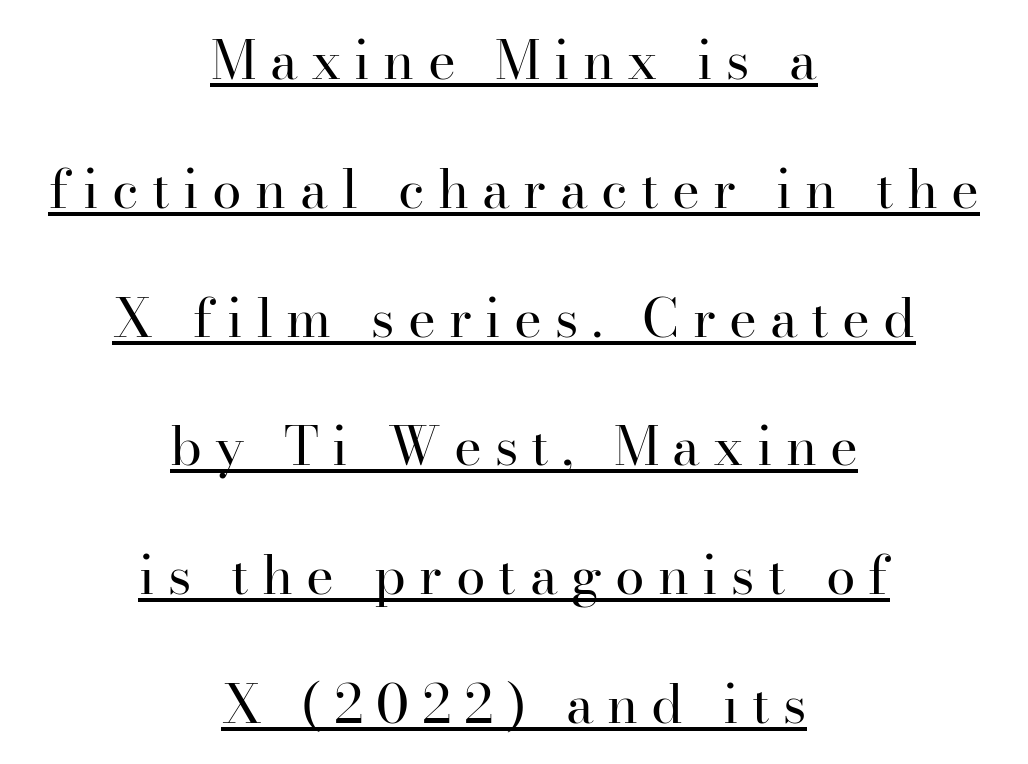
The image shows 53 px regular-weight serif type, upright; set centered, loose line spacing (2.43x), unusually wide letter spacing (+0.25 em), underlined; high stroke contrast and a small x-height.
